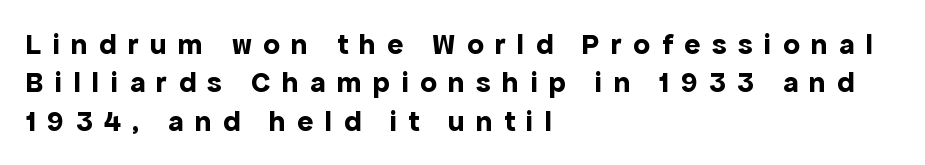
Q: Is the text bold? A: Yes.
Q: Is the text italic (slanted)? A: No, it is upright.
Q: Is the typeface a serif or a sans-serif typeface? A: Sans-serif.
Q: Is the text underlined? A: No.
Q: How is the paragraph aligned? A: Left-aligned.
Q: Is the spacing between letters normal or unusually wide? A: Unusually wide.
Q: Is the spacing between lines tight, normal or loose? A: Normal.
Q: Width (condensed, normal, or wide)? A: Normal.
Q: x-height? A: Medium.
Q: Monospaced? A: No.
